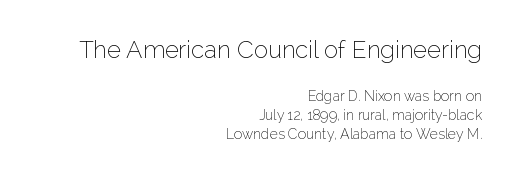
The image shows 24 px text type, upright; set right-aligned, normal line spacing (1.37x), normal letter spacing, not underlined; the first (top) block is 1.71x larger.
